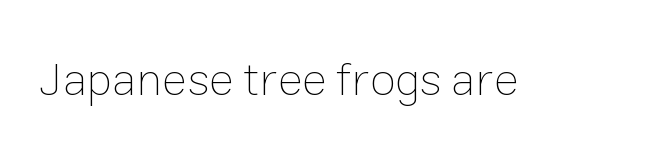
{"italic": "no", "bold": "no", "weight": "thin", "width": "normal", "stroke_contrast": "low", "x_height": "medium", "monospaced": "no", "underline": "no", "letter_spacing": "normal", "letter_spacing_em": 0.0, "glyph_px": 47}
